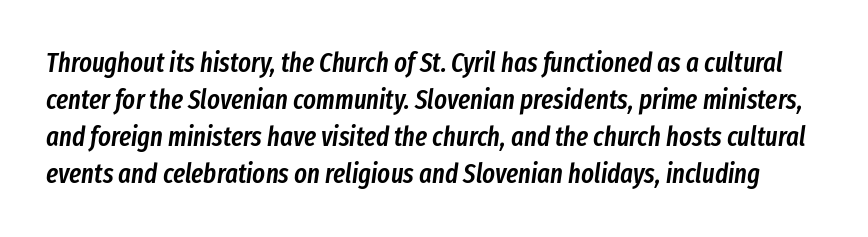
Slightly chunky letters — semibold, I'd say, not full bold. Quick note: underline off. The rendering keeps characters at their native spacing. Leading: standard. Slant detected: the letters are inclined.
